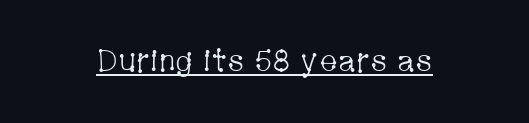
{"serif": "yes", "italic": "no", "bold": "no", "weight": "light", "width": "condensed", "stroke_contrast": "low", "x_height": "medium", "monospaced": "no", "underline": "yes", "letter_spacing": "normal", "letter_spacing_em": 0.0, "glyph_px": 31}
